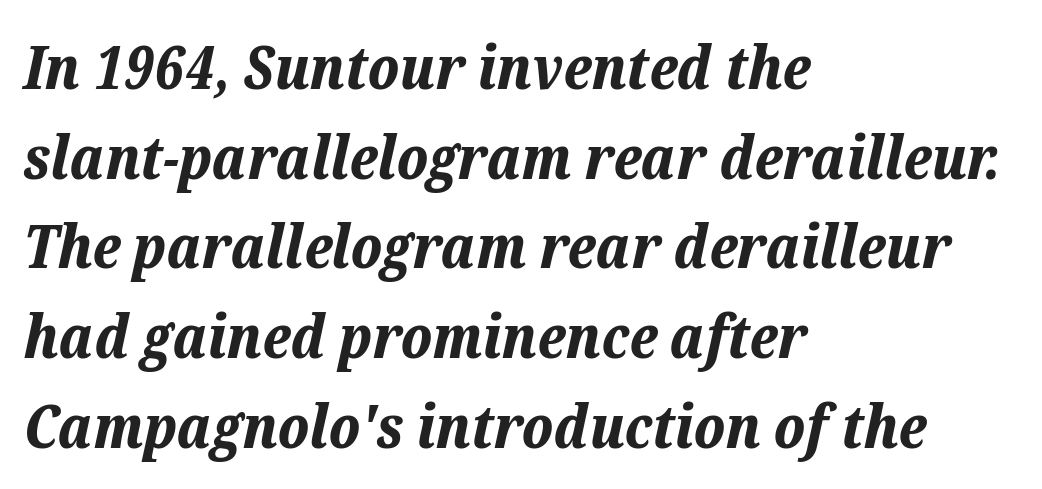
{"italic": "yes", "lean": "right", "slant_degrees": 12, "bold": "yes", "weight": "bold", "width": "normal", "stroke_contrast": "low", "x_height": "medium", "monospaced": "no", "underline": "no", "align": "left", "line_spacing": "normal", "line_spacing_ratio": 1.47, "letter_spacing": "normal", "letter_spacing_em": 0.0, "glyph_px": 61}
